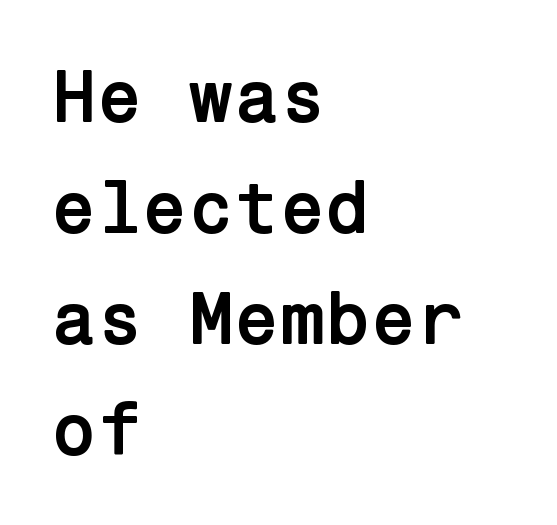
The image shows 74 px semibold sans-serif type, upright; set left-aligned, normal line spacing (1.5x), normal letter spacing, not underlined; low stroke contrast and a medium x-height.
